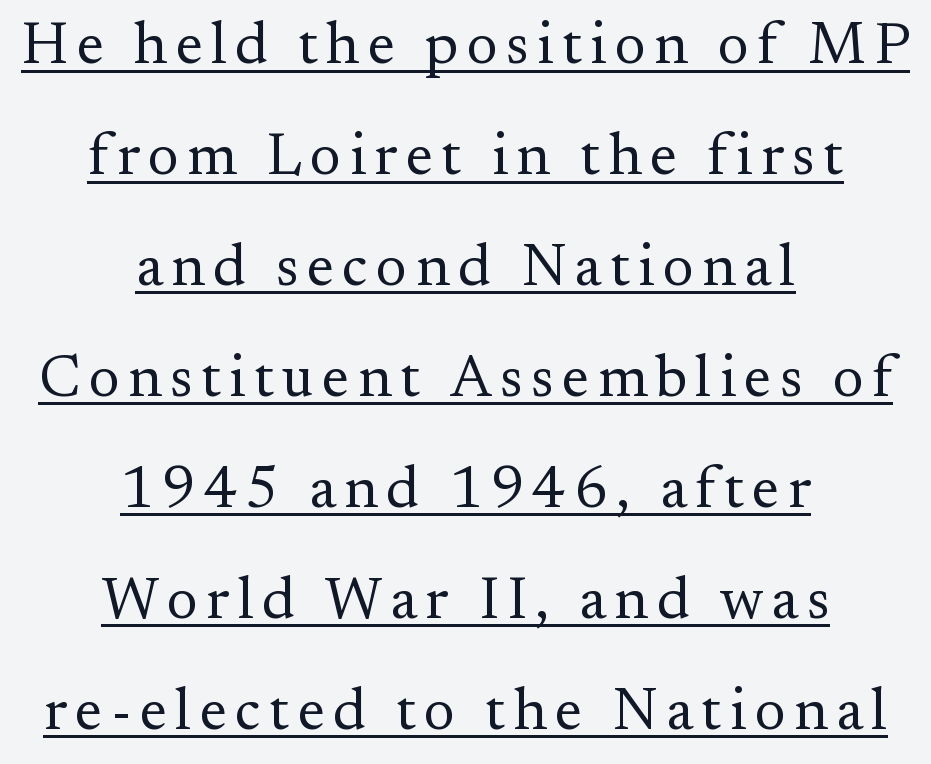
Note the varied advance widths — an 'i' is clearly narrower than an 'm'. No italicization has been applied; the sample stays upright. The designer went with a serif here, giving each stem small feet. Stems here are at most as thick as an everyday book face. The compositor balanced each line on the midline. In designer terms, the underline attribute is active on this setting.
